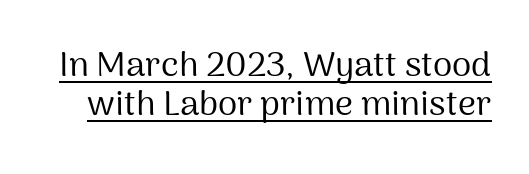
The image shows 35 px regular-weight sans-serif type, upright; set tight line spacing (1.12x), normal letter spacing, underlined; medium stroke contrast and a medium x-height.
